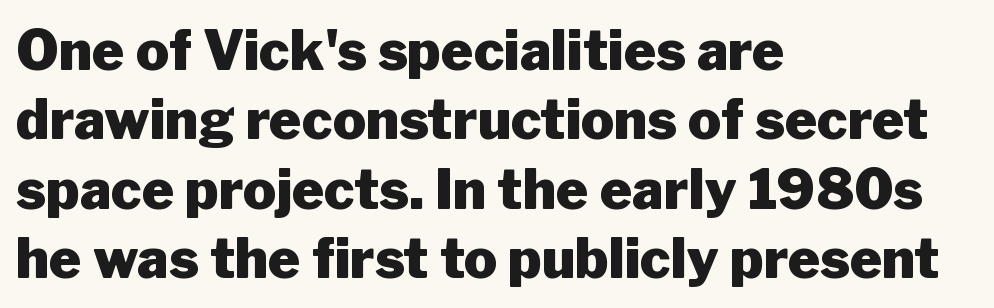
{"serif": "no", "italic": "no", "bold": "yes", "weight": "heavy", "width": "normal", "stroke_contrast": "low", "x_height": "medium", "monospaced": "no", "underline": "no", "align": "left", "line_spacing": "normal", "line_spacing_ratio": 1.26, "letter_spacing": "normal", "letter_spacing_em": 0.0, "glyph_px": 55}
